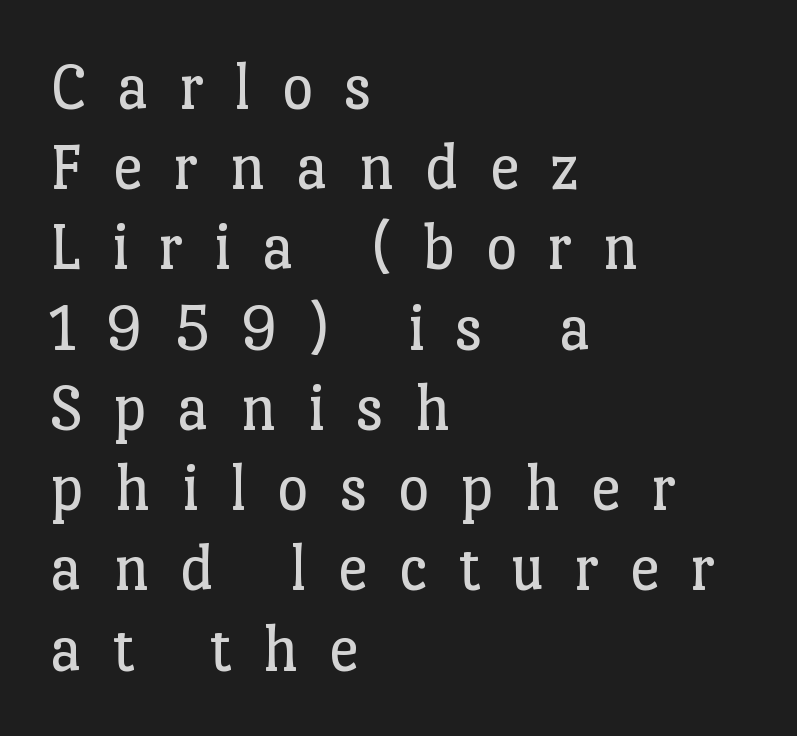
The baseline area is clear. These lines have a slow, spaced-out rhythm from letter to letter. The passage shown is typed in a proportional face where columns would drift. The ragged edge is on the right, which tells us the setting is flush left. Examine the stroke ends and you'll spot serifs. Every character sits straight up, as roman type does.
